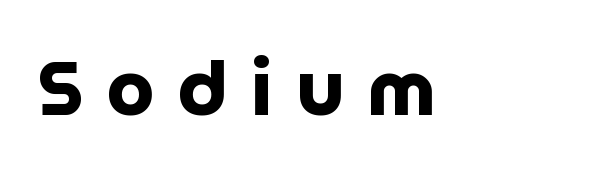
Bare-footed words on every line. Posture: upright roman. What weight is shown? A full bold with thick strokes. These lines are composed in type without serifs.
